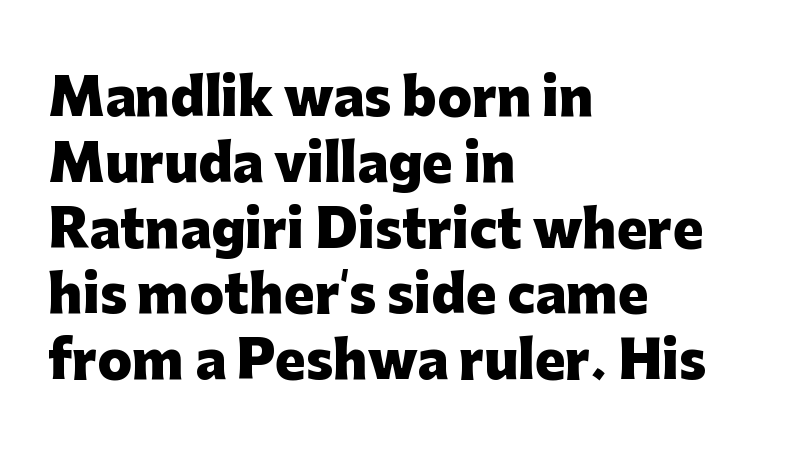
{"serif": "no", "italic": "no", "bold": "yes", "weight": "heavy", "width": "normal", "stroke_contrast": "low", "x_height": "medium", "monospaced": "no", "underline": "no", "align": "left", "line_spacing": "normal", "line_spacing_ratio": 1.29, "letter_spacing": "normal", "letter_spacing_em": 0.0, "glyph_px": 51}
